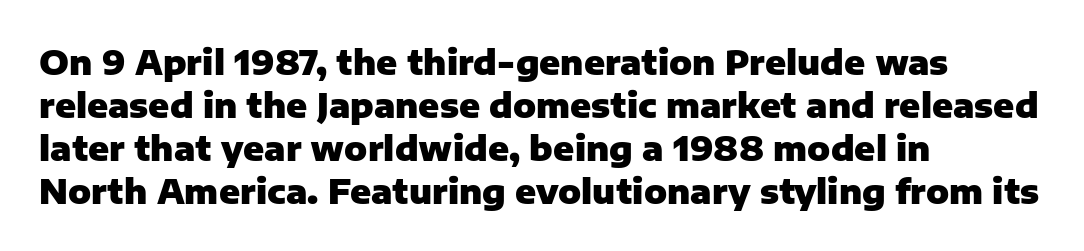
{"serif": "no", "italic": "no", "bold": "yes", "weight": "heavy", "width": "normal", "stroke_contrast": "low", "x_height": "medium", "monospaced": "no", "underline": "no", "align": "left", "line_spacing": "normal", "line_spacing_ratio": 1.26, "letter_spacing": "normal", "letter_spacing_em": 0.0, "glyph_px": 34}
